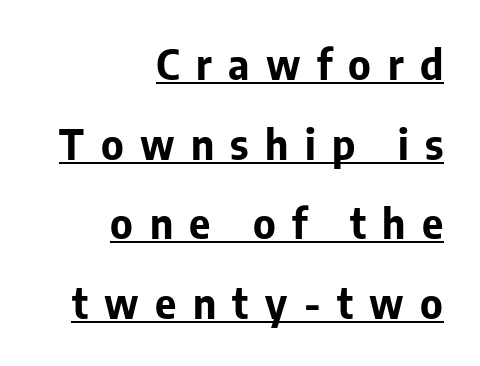
Q: Is the text bold? A: Yes.
Q: Is the text italic (slanted)? A: No, it is upright.
Q: Is the typeface a serif or a sans-serif typeface? A: Sans-serif.
Q: Is the text underlined? A: Yes.
Q: How is the paragraph aligned? A: Right-aligned.
Q: Is the spacing between letters normal or unusually wide? A: Unusually wide.
Q: Is the spacing between lines tight, normal or loose? A: Loose.
Q: Width (condensed, normal, or wide)? A: Normal.
Q: Stroke contrast? A: Low.
Q: x-height? A: Medium.
Q: Monospaced? A: No.
